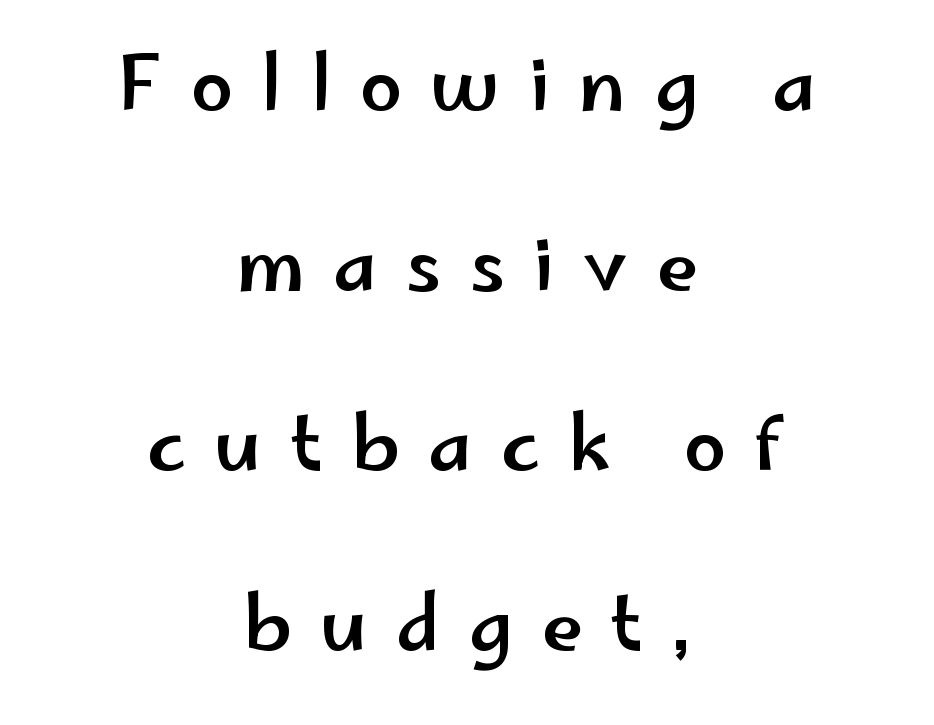
Q: Is the text italic (slanted)? A: No, it is upright.
Q: Is the typeface a serif or a sans-serif typeface? A: Sans-serif.
Q: Is the text underlined? A: No.
Q: How is the paragraph aligned? A: Centered.
Q: Is the spacing between letters normal or unusually wide? A: Unusually wide.
Q: Is the spacing between lines tight, normal or loose? A: Loose.
Q: Width (condensed, normal, or wide)? A: Wide.
Q: Stroke contrast? A: Low.
Q: x-height? A: Small.
Q: Monospaced? A: No.
